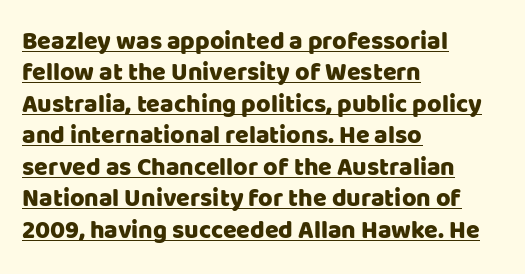
Q: Is the text italic (slanted)? A: No, it is upright.
Q: Is the text underlined? A: Yes.
Q: How is the paragraph aligned? A: Left-aligned.
Q: Is the spacing between letters normal or unusually wide? A: Normal.
Q: Is the spacing between lines tight, normal or loose? A: Normal.
